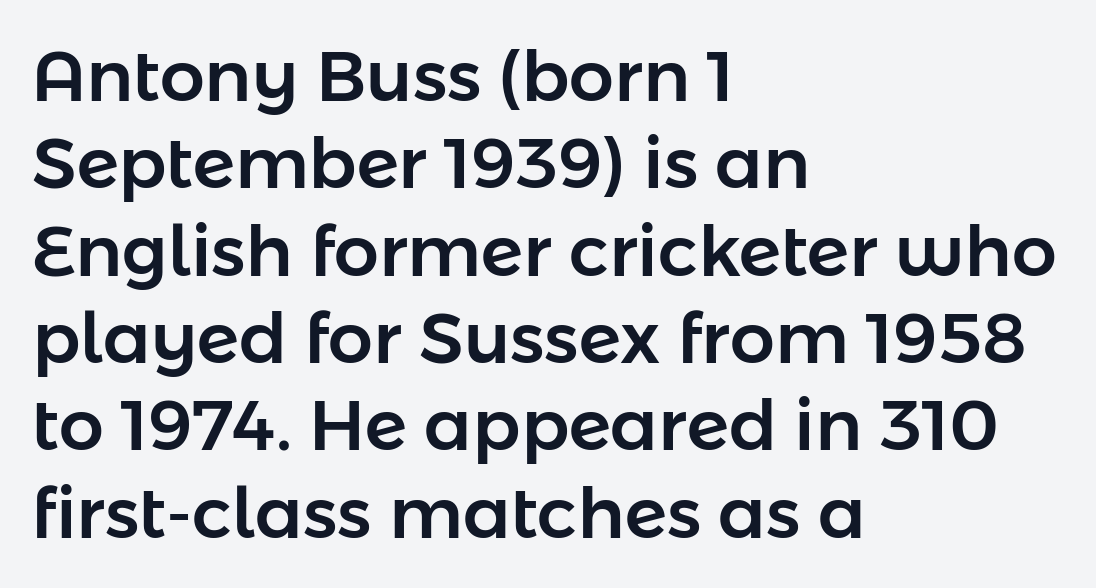
The image shows 71 px sans-serif type, upright; set left-aligned, line spacing 1.23x, normal letter spacing, not underlined; low stroke contrast and a medium x-height.
